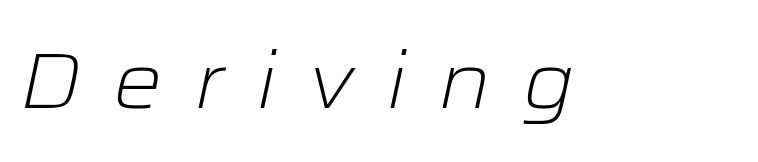
Q: Is the text bold? A: No.
Q: Is the text italic (slanted)? A: Yes, it leans right by about 12 degrees.
Q: Is the text underlined? A: No.
Q: Is the spacing between letters normal or unusually wide? A: Unusually wide.
Q: Width (condensed, normal, or wide)? A: Wide.
Q: Stroke contrast? A: Low.
Q: x-height? A: Medium.
Q: Monospaced? A: No.
